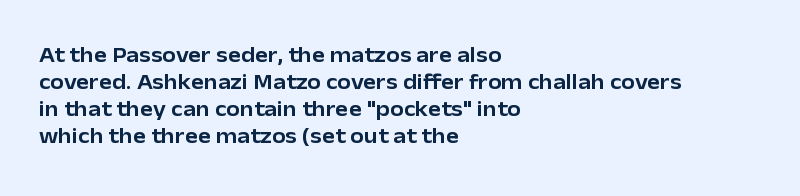
Q: Is the text italic (slanted)? A: No, it is upright.
Q: Is the text underlined? A: No.
Q: How is the paragraph aligned? A: Left-aligned.
Q: Is the spacing between letters normal or unusually wide? A: Normal.
